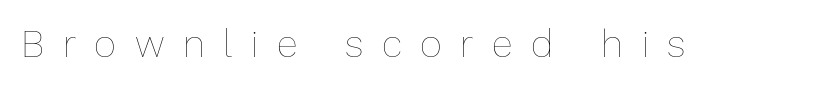
{"italic": "no", "bold": "no", "weight": "thin", "width": "normal", "stroke_contrast": "low", "x_height": "medium", "monospaced": "no", "underline": "no", "letter_spacing": "wide", "letter_spacing_em": 0.49, "glyph_px": 38}
